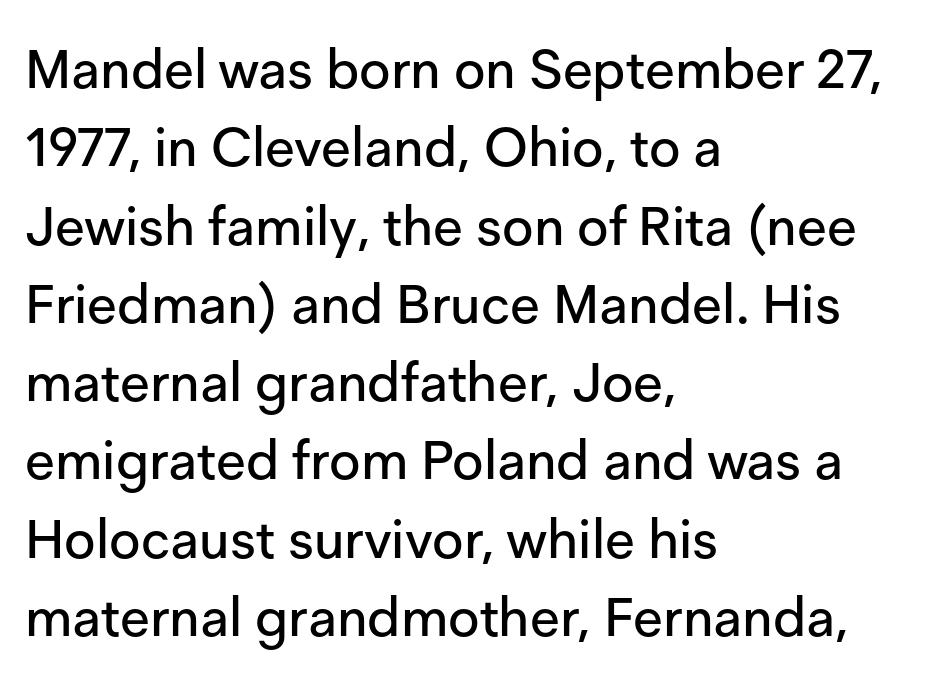
Vertical spacing — default. The rendering keeps characters at their native spacing. The specimen reads as upright at a glance. If you drew a ruler down the left edge, every line would touch it.
